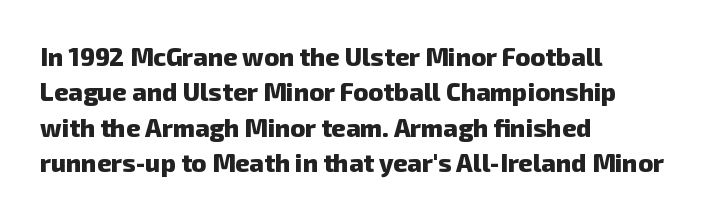
{"bold": "yes", "underline": "no", "align": "left", "line_spacing": "normal", "line_spacing_ratio": 1.42, "letter_spacing": "normal", "letter_spacing_em": 0.0, "glyph_px": 25}
